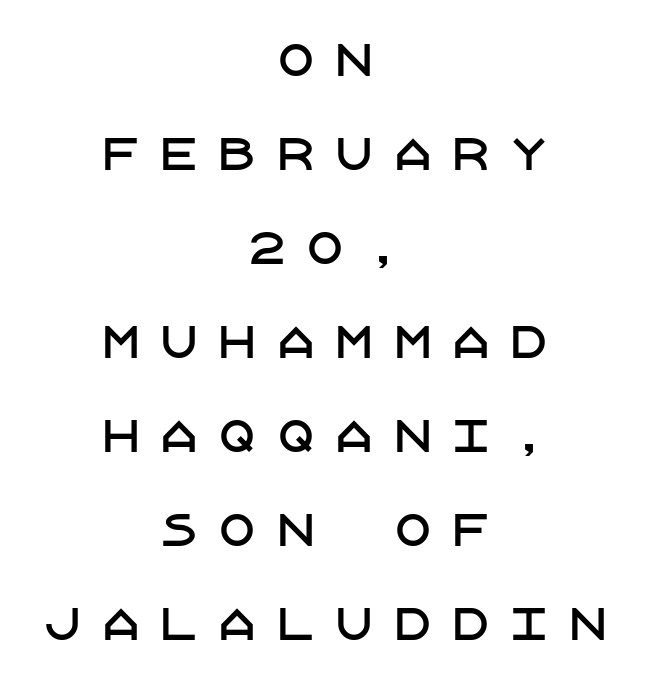
Observe the wide spacing: letters keep a clear distance from each other. Does the leading feel generous? Absolutely, it's lavish. Observe the absence of serifs on each vertical stroke in this sample. The typography opts for an upright posture over an oblique one.
